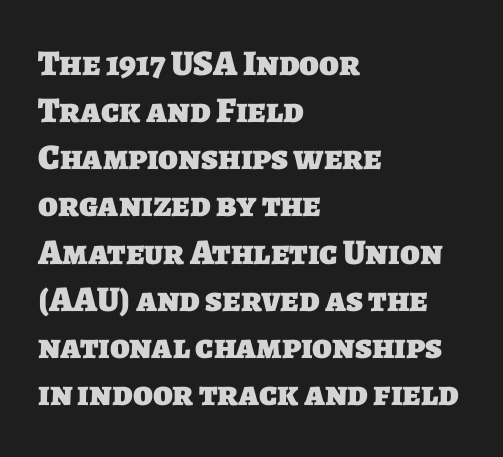
The image shows 36 px heavy sans-serif type; set left-aligned, normal line spacing (1.31x), normal letter spacing, not underlined; low stroke contrast and a large x-height.
